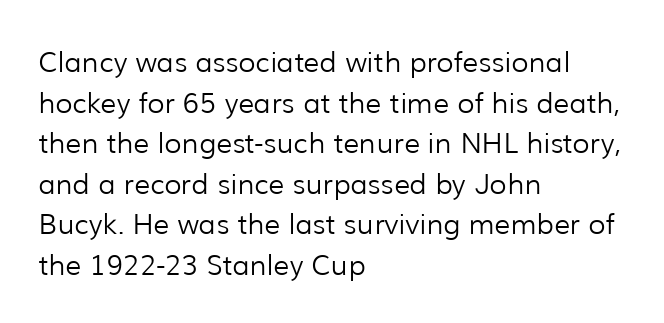
{"serif": "no", "italic": "no", "bold": "no", "weight": "light", "width": "normal", "stroke_contrast": "low", "x_height": "medium", "monospaced": "no", "underline": "no", "align": "left", "line_spacing": "normal", "line_spacing_ratio": 1.45, "letter_spacing": "normal", "letter_spacing_em": 0.0, "glyph_px": 28}
